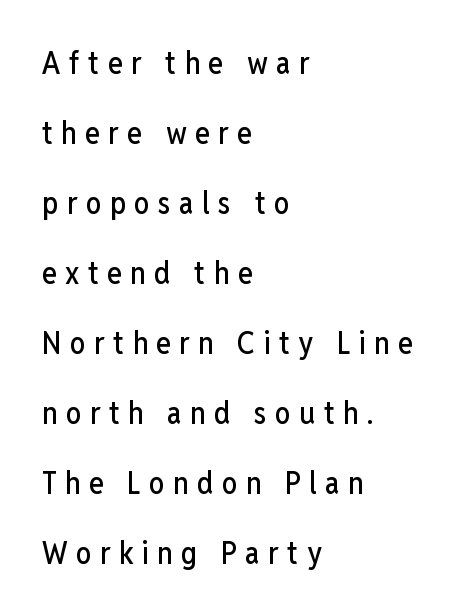
The image shows 31 px condensed sans-serif type, upright; set left-aligned, loose line spacing (2.26x), unusually wide letter spacing (+0.27 em), not underlined; low stroke contrast and a medium x-height.
